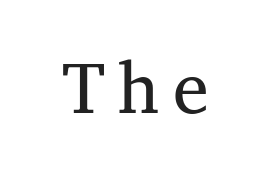
{"serif": "yes", "italic": "no", "bold": "no", "weight": "regular", "width": "normal", "stroke_contrast": "medium", "x_height": "medium", "monospaced": "no", "underline": "no", "align": "center", "glyph_px": 72}
